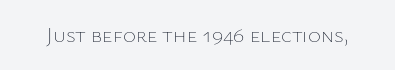
{"italic": "no", "bold": "no", "underline": "no", "letter_spacing": "normal", "letter_spacing_em": 0.0, "glyph_px": 22}
